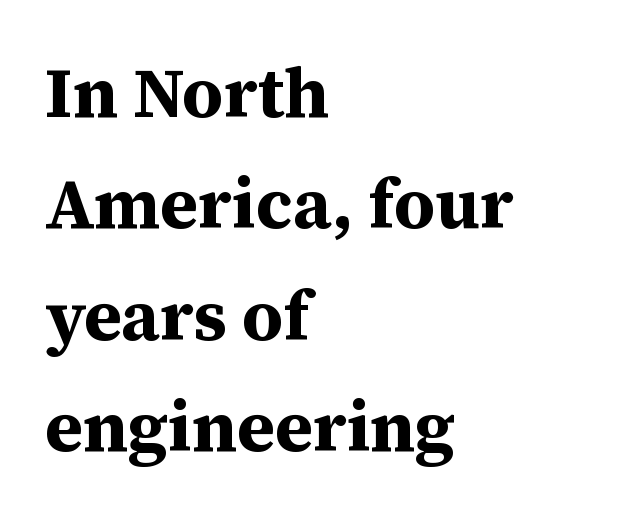
Q: Is the text bold? A: Yes.
Q: Is the text italic (slanted)? A: No, it is upright.
Q: Is the typeface a serif or a sans-serif typeface? A: Serif.
Q: Is the text underlined? A: No.
Q: How is the paragraph aligned? A: Left-aligned.
Q: Is the spacing between letters normal or unusually wide? A: Normal.
Q: Is the spacing between lines tight, normal or loose? A: Normal.
Q: Width (condensed, normal, or wide)? A: Normal.
Q: Stroke contrast? A: Medium.
Q: x-height? A: Medium.
Q: Monospaced? A: No.
